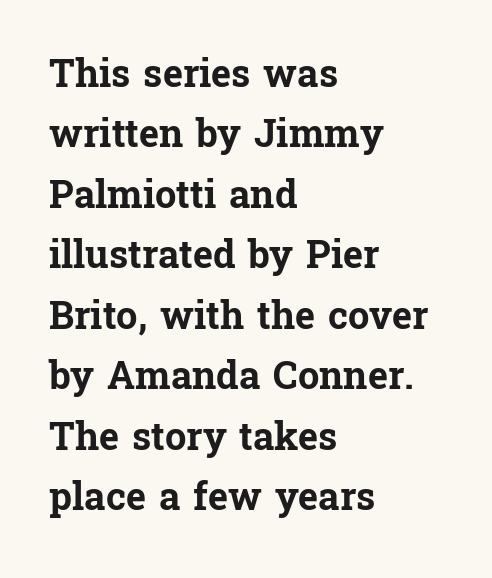
Does the type have serifs? Yes, each stem ends in a small foot. Check the space under the baseline: it is left empty. A dark, heavy texture on the line: the type is bold. Think of a printed novel: that variable character pitch is what you see here.
